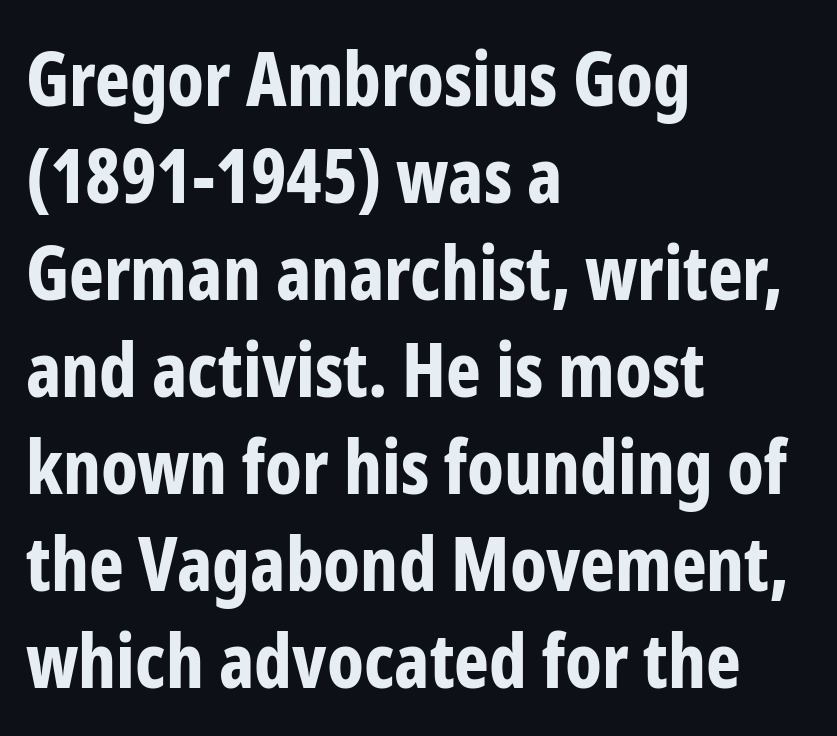
Q: Is the text bold? A: Yes.
Q: Is the text italic (slanted)? A: No, it is upright.
Q: Is the typeface a serif or a sans-serif typeface? A: Sans-serif.
Q: Is the text underlined? A: No.
Q: How is the paragraph aligned? A: Left-aligned.
Q: Is the spacing between letters normal or unusually wide? A: Normal.
Q: Is the spacing between lines tight, normal or loose? A: Normal.
Q: Width (condensed, normal, or wide)? A: Condensed.
Q: Stroke contrast? A: Low.
Q: x-height? A: Medium.
Q: Monospaced? A: No.
